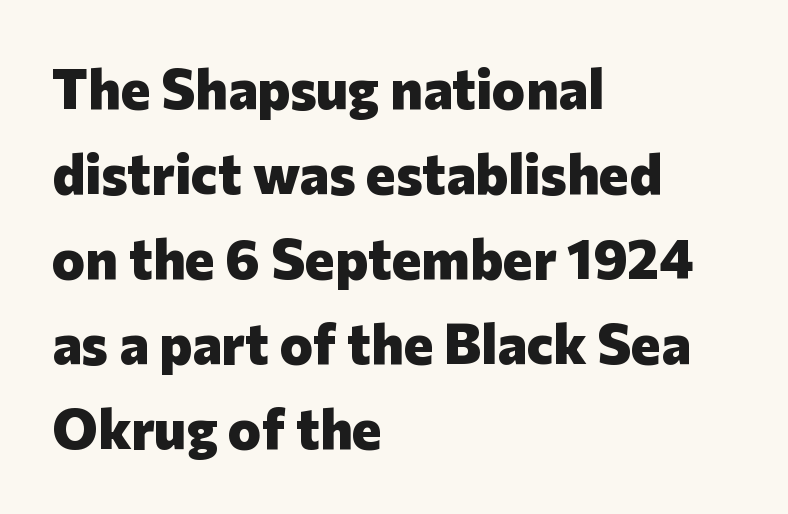
The image shows 56 px heavy sans-serif type, upright; set left-aligned, normal line spacing (1.52x), normal letter spacing, not underlined; low stroke contrast and a medium x-height.
